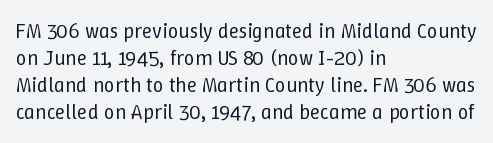
The image shows 21 px text type, upright; set left-aligned, normal line spacing (1.29x), normal letter spacing, not underlined.
